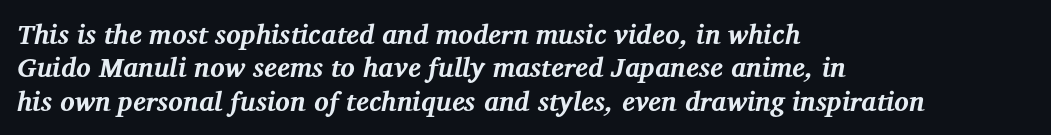
Q: Is the text bold? A: Yes.
Q: Is the text italic (slanted)? A: Yes, it leans right by about 12 degrees.
Q: Is the text underlined? A: No.
Q: How is the paragraph aligned? A: Left-aligned.
Q: Is the spacing between letters normal or unusually wide? A: Normal.
